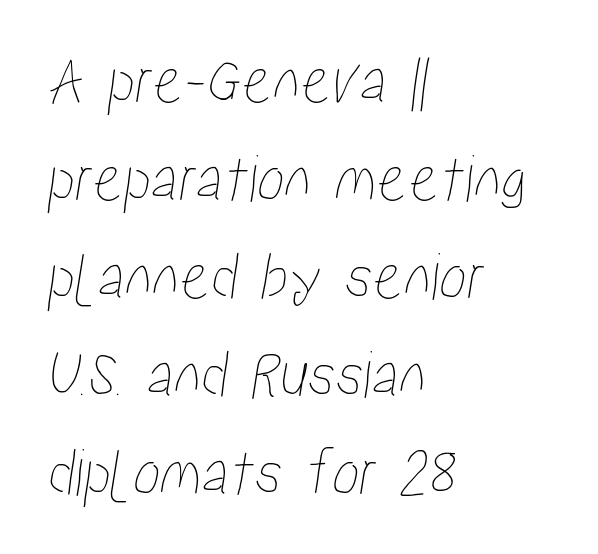
The image shows 69 px condensed type; set left-aligned, normal line spacing (1.42x), normal letter spacing, not underlined; low stroke contrast and a medium x-height.
